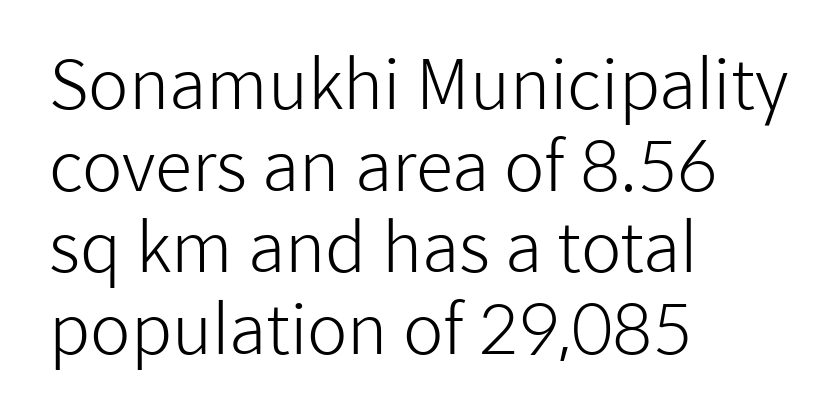
Q: Is the text bold? A: No.
Q: Is the text italic (slanted)? A: No, it is upright.
Q: Is the typeface a serif or a sans-serif typeface? A: Sans-serif.
Q: Is the text underlined? A: No.
Q: How is the paragraph aligned? A: Left-aligned.
Q: Is the spacing between letters normal or unusually wide? A: Normal.
Q: Width (condensed, normal, or wide)? A: Normal.
Q: Stroke contrast? A: Low.
Q: x-height? A: Medium.
Q: Monospaced? A: No.
